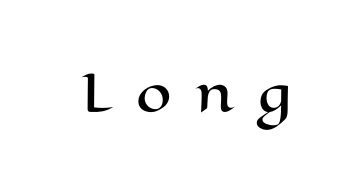
{"italic": "no", "width": "wide", "stroke_contrast": "high", "x_height": "medium", "monospaced": "no", "underline": "no", "letter_spacing": "wide", "letter_spacing_em": 0.46, "glyph_px": 51}
